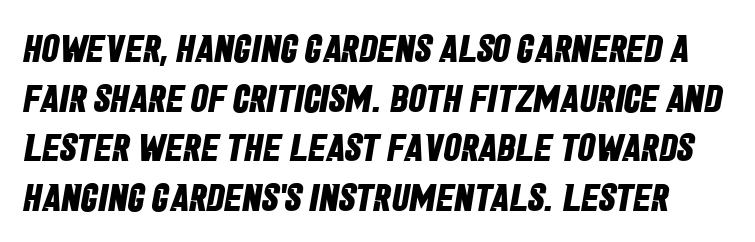
{"serif": "no", "bold": "yes", "weight": "bold", "width": "condensed", "stroke_contrast": "low", "x_height": "large", "monospaced": "no", "underline": "no", "line_spacing": "normal", "line_spacing_ratio": 1.27, "letter_spacing": "normal", "letter_spacing_em": 0.0, "glyph_px": 39}
